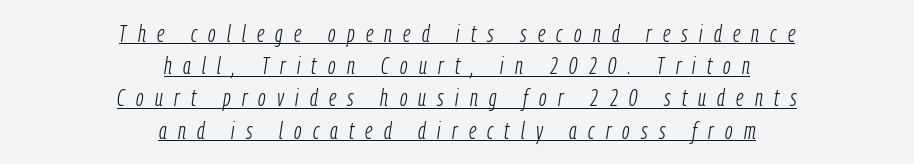
The image shows 23 px text type, italic (leaning right); set centered, normal line spacing (1.4x), unusually wide letter spacing (+0.49 em), underlined.
